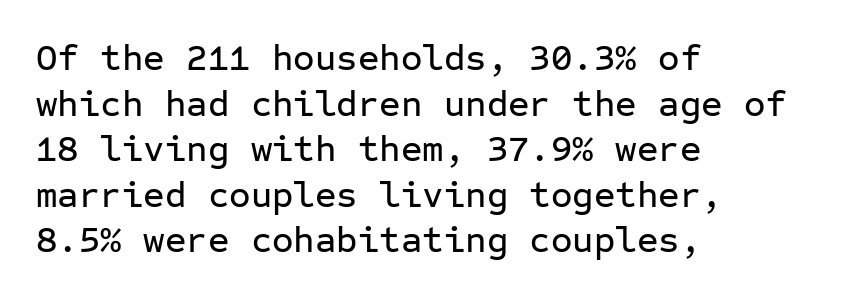
Q: Is the text italic (slanted)? A: No, it is upright.
Q: Is the typeface a serif or a sans-serif typeface? A: Sans-serif.
Q: Is the text underlined? A: No.
Q: How is the paragraph aligned? A: Left-aligned.
Q: Is the spacing between letters normal or unusually wide? A: Normal.
Q: Width (condensed, normal, or wide)? A: Normal.
Q: Stroke contrast? A: Low.
Q: x-height? A: Medium.
Q: Monospaced? A: Yes.
